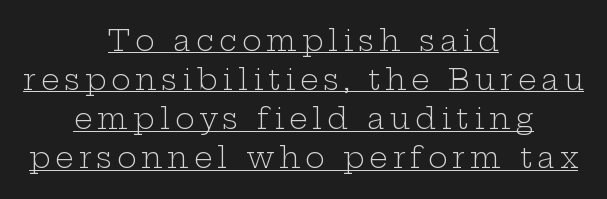
Q: Is the text bold? A: No.
Q: Is the text italic (slanted)? A: No, it is upright.
Q: Is the typeface a serif or a sans-serif typeface? A: Serif.
Q: Is the text underlined? A: Yes.
Q: How is the paragraph aligned? A: Centered.
Q: Is the spacing between lines tight, normal or loose? A: Normal.
Q: Width (condensed, normal, or wide)? A: Wide.
Q: Stroke contrast? A: Low.
Q: x-height? A: Medium.
Q: Monospaced? A: No.
